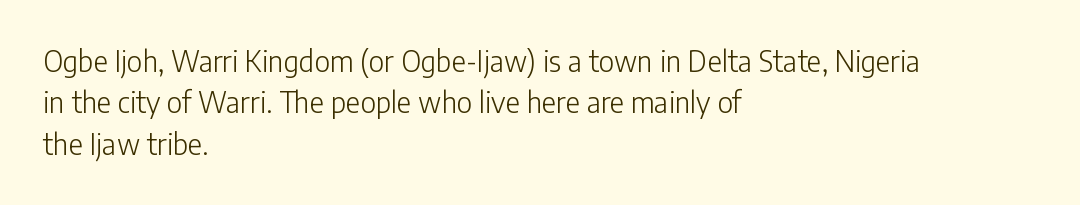
Q: Is the text bold? A: No.
Q: Is the text italic (slanted)? A: No, it is upright.
Q: Is the typeface a serif or a sans-serif typeface? A: Sans-serif.
Q: Is the text underlined? A: No.
Q: How is the paragraph aligned? A: Left-aligned.
Q: Is the spacing between letters normal or unusually wide? A: Normal.
Q: Is the spacing between lines tight, normal or loose? A: Normal.
Q: Width (condensed, normal, or wide)? A: Normal.
Q: Stroke contrast? A: Low.
Q: x-height? A: Medium.
Q: Monospaced? A: No.
